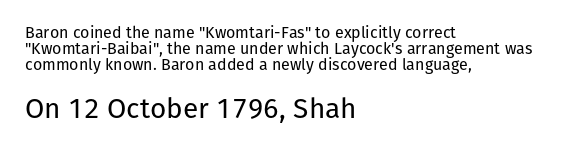
{"serif": "no", "italic": "no", "bold": "no", "weight": "regular", "width": "normal", "stroke_contrast": "low", "x_height": "medium", "monospaced": "no", "underline": "no", "align": "left", "line_spacing": "tight", "line_spacing_ratio": 1.0, "letter_spacing": "normal", "letter_spacing_em": 0.0, "larger_block": "second", "size_ratio": 1.75, "glyph_px": 28}
